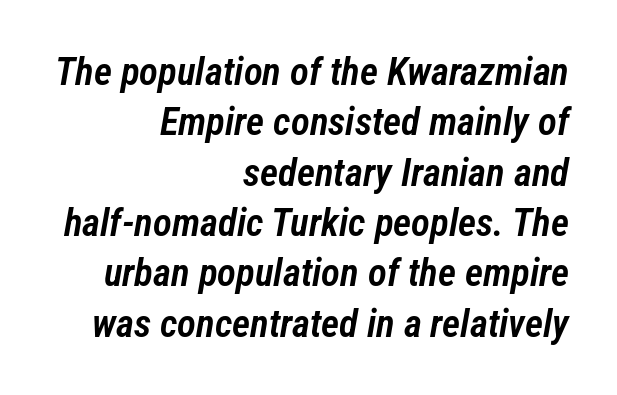
Q: Is the text bold? A: Semi-bold.
Q: Is the text italic (slanted)? A: Yes, it leans right by about 12 degrees.
Q: Is the text underlined? A: No.
Q: How is the paragraph aligned? A: Right-aligned.
Q: Is the spacing between letters normal or unusually wide? A: Normal.
Q: Is the spacing between lines tight, normal or loose? A: Normal.
Q: Width (condensed, normal, or wide)? A: Condensed.
Q: Stroke contrast? A: Low.
Q: x-height? A: Medium.
Q: Monospaced? A: No.
